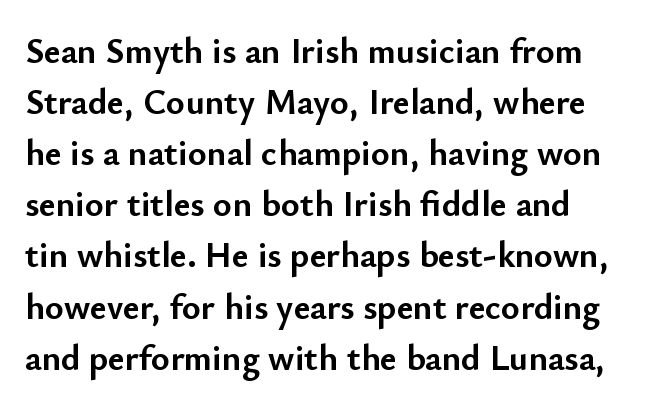
The characters look thick and weighty, a clear bold. No extra tracking has been applied to these lines. Characters remain perfectly vertical along every line. The face used here is proportionally spaced, like ordinary book or web type. Students, observe: this is what conventionally led text looks like. The specimen omits any rule beneath the text block's lines.
